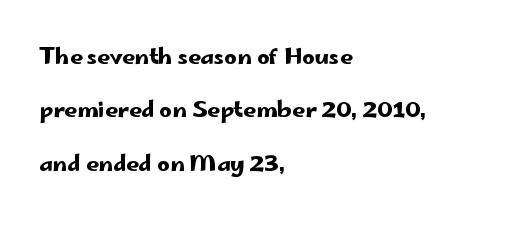
The image shows 22 px text type, upright; set left-aligned, loose line spacing (2.43x), normal letter spacing, not underlined.
